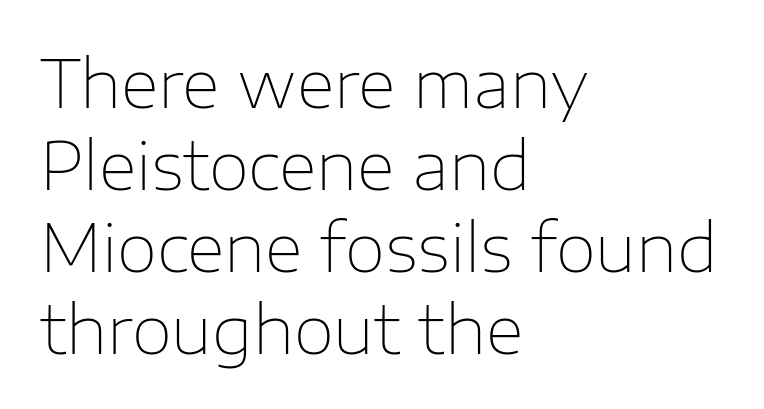
The foot of each line stays bare and open. Do the letters lean? They stand straight. Nothing sits at the stroke ends, so this counts as sans-serif. No extra ink here — the face is not bold. Between one letter and the next there's only the usual sliver of space. Note the varied advance widths — an 'i' is clearly narrower than an 'm'.
